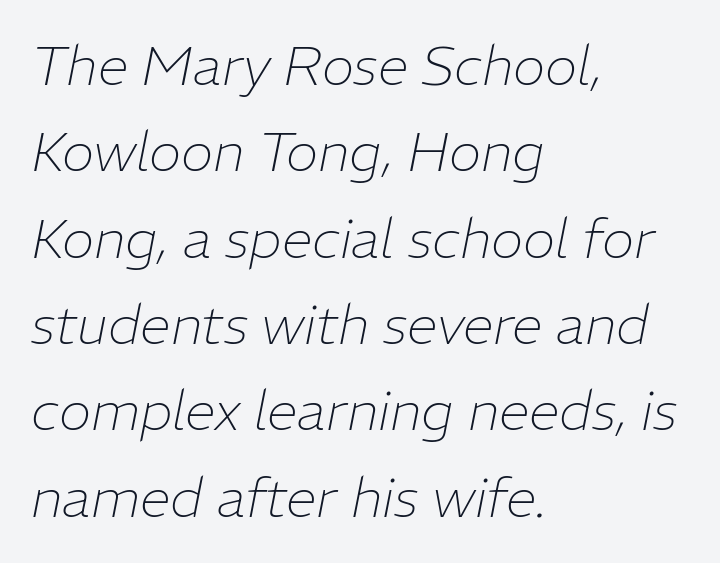
{"italic": "yes", "lean": "right", "slant_degrees": 11, "bold": "no", "weight": "thin", "width": "normal", "stroke_contrast": "low", "x_height": "medium", "monospaced": "no", "underline": "no", "align": "left", "line_spacing": "normal", "line_spacing_ratio": 1.57, "letter_spacing": "normal", "letter_spacing_em": 0.0, "glyph_px": 55}
